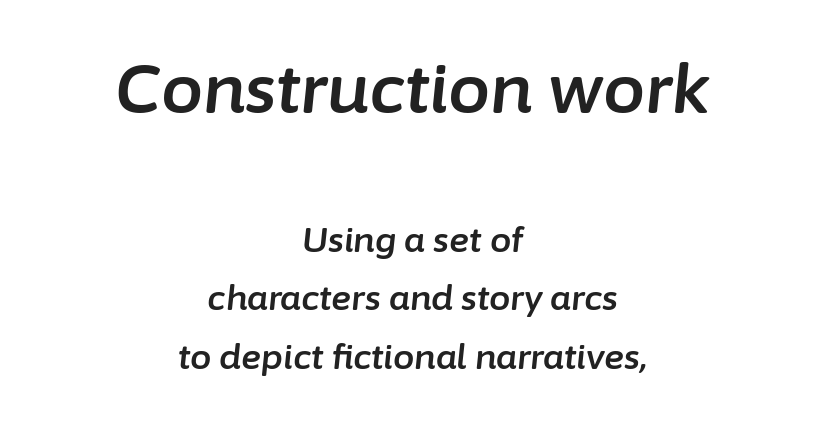
Horizontal alignment here is central, giving a formal, balanced look. Glance below the letters and you will spot only blank space. Observe the lean: these are italic letterforms. Do the characters align in a grid? No, the font is proportional.
